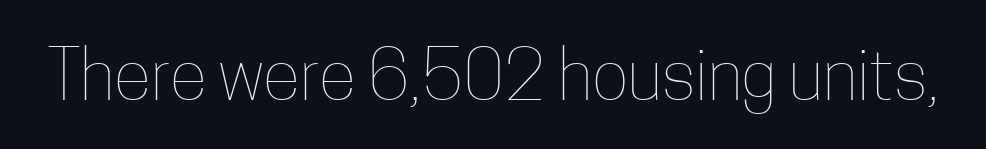
The image shows 69 px thin, condensed type, upright; set normal letter spacing, not underlined; low stroke contrast and a medium x-height.
